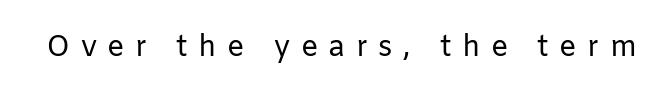
{"serif": "no", "italic": "no", "bold": "no", "weight": "regular", "width": "normal", "stroke_contrast": "low", "x_height": "medium", "monospaced": "no", "underline": "no", "letter_spacing": "wide", "letter_spacing_em": 0.36, "glyph_px": 29}
